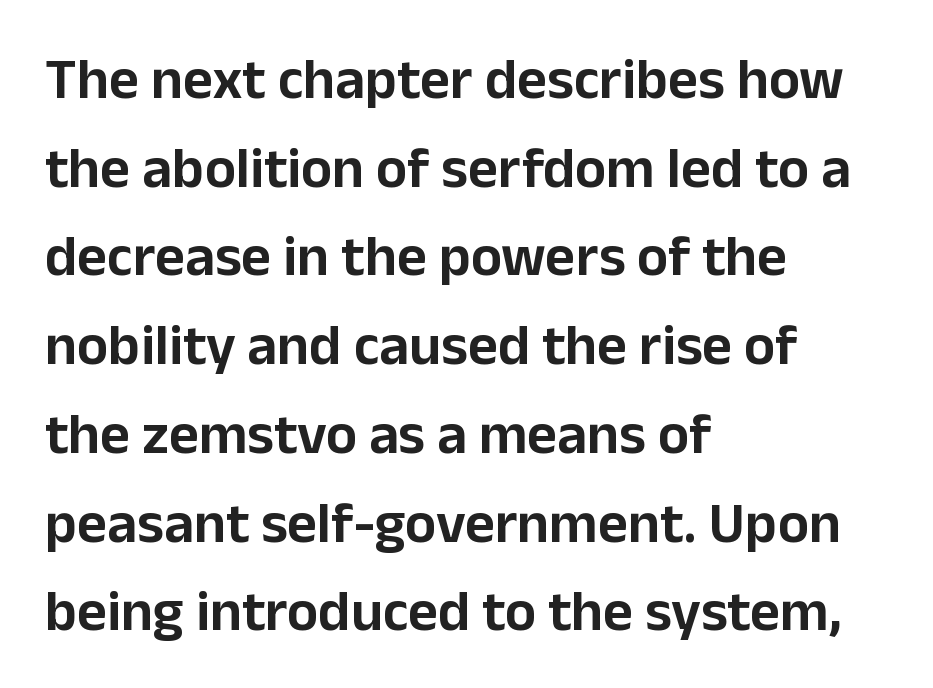
Q: Is the text italic (slanted)? A: No, it is upright.
Q: Is the typeface a serif or a sans-serif typeface? A: Sans-serif.
Q: Is the text underlined? A: No.
Q: How is the paragraph aligned? A: Left-aligned.
Q: Is the spacing between letters normal or unusually wide? A: Normal.
Q: Is the spacing between lines tight, normal or loose? A: Normal.
Q: Width (condensed, normal, or wide)? A: Normal.
Q: Stroke contrast? A: Low.
Q: x-height? A: Medium.
Q: Monospaced? A: No.
